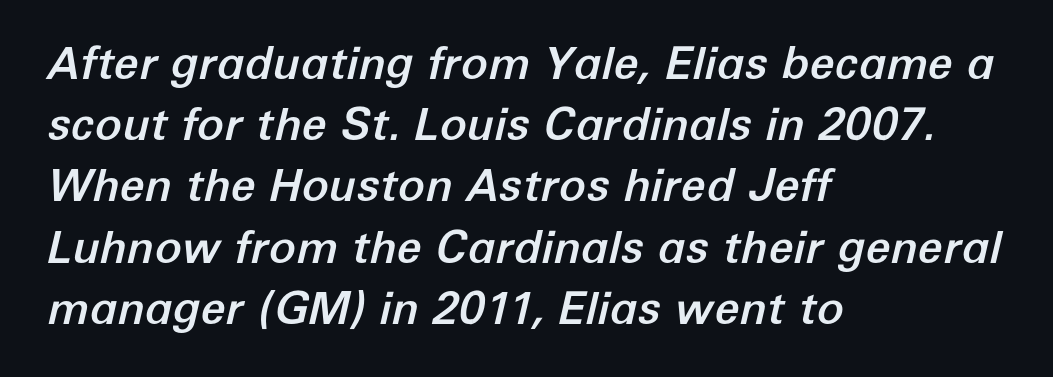
The image shows 45 px text type, italic (leaning right); set left-aligned, normal line spacing (1.36x), normal letter spacing, not underlined; low stroke contrast and a medium x-height.
